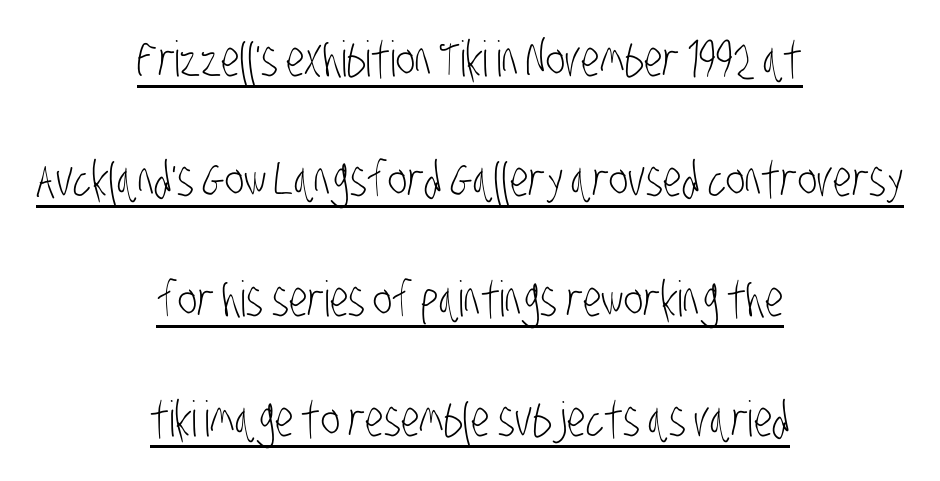
{"serif": "no", "bold": "no", "weight": "light", "width": "condensed", "stroke_contrast": "low", "x_height": "large", "monospaced": "no", "underline": "yes", "align": "center", "line_spacing": "loose", "line_spacing_ratio": 2.45, "letter_spacing": "normal", "letter_spacing_em": 0.0, "glyph_px": 49}
